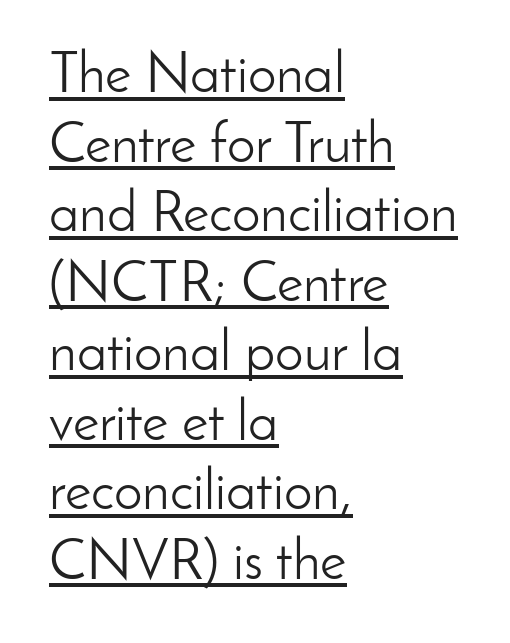
The image shows 57 px light sans-serif type, upright; set left-aligned, line spacing 1.22x, normal letter spacing, underlined; low stroke contrast and a small x-height.
